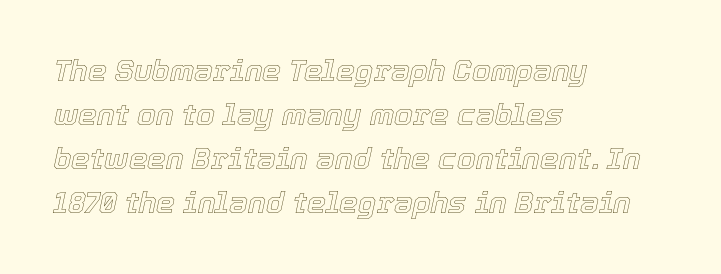
{"italic": "yes", "lean": "right", "slant_degrees": 12, "width": "normal", "x_height": "medium", "monospaced": "no", "underline": "no", "align": "left", "line_spacing": "normal", "line_spacing_ratio": 1.47, "letter_spacing": "normal", "letter_spacing_em": 0.0, "glyph_px": 30}
